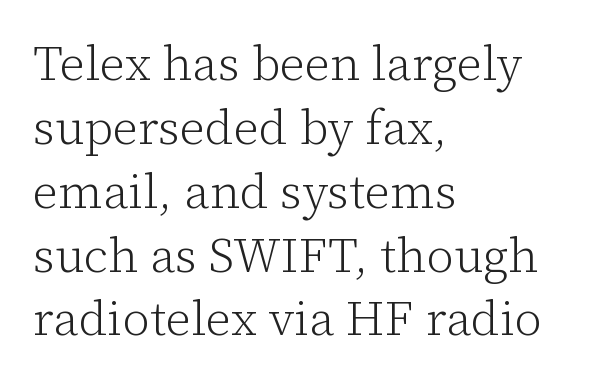
The type is set solid horizontally, with unmodified tracking. Which margin do the lines hug? The left one — the right edge is uneven. Type without underlining. These glyphs show unthickened strokes, regular width or finer.
